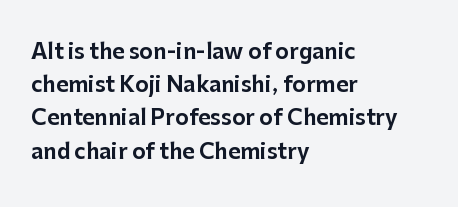
The tracking reads as untouched default to a designer's eye. Anything drawn beneath the words? Only blank space. Leading: standard. The lettering holds an erect, upright posture throughout.
